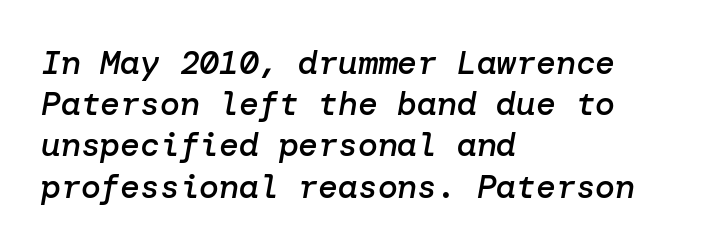
{"italic": "yes", "lean": "right", "slant_degrees": 10, "bold": "semi", "weight": "semibold", "width": "normal", "stroke_contrast": "low", "x_height": "medium", "underline": "no", "align": "left", "line_spacing": "normal", "line_spacing_ratio": 1.25, "letter_spacing": "normal", "letter_spacing_em": 0.0, "glyph_px": 33}
